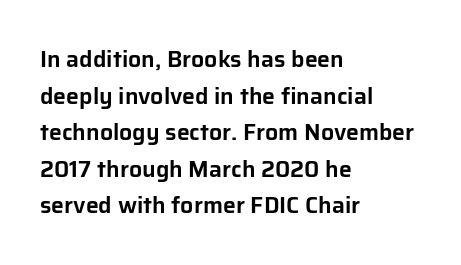
{"italic": "no", "underline": "no", "align": "left", "line_spacing": "normal", "line_spacing_ratio": 1.59, "letter_spacing": "normal", "letter_spacing_em": 0.0, "glyph_px": 23}
